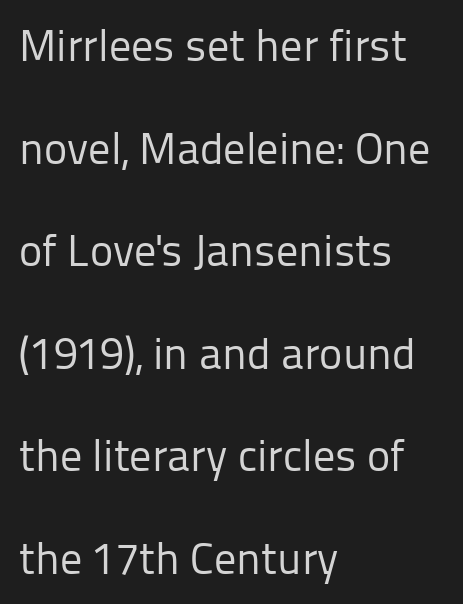
The image shows 44 px regular-weight sans-serif type, upright; set left-aligned, loose line spacing (2.33x), normal letter spacing, not underlined; low stroke contrast and a medium x-height.
